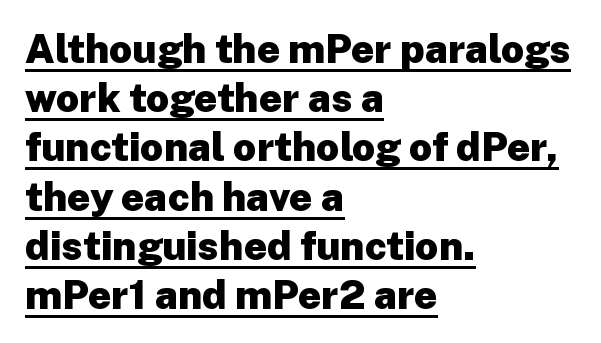
{"serif": "no", "italic": "no", "bold": "yes", "weight": "heavy", "width": "normal", "stroke_contrast": "low", "x_height": "medium", "monospaced": "no", "underline": "yes", "align": "left", "line_spacing_ratio": 1.23, "letter_spacing": "normal", "letter_spacing_em": 0.0, "glyph_px": 40}
